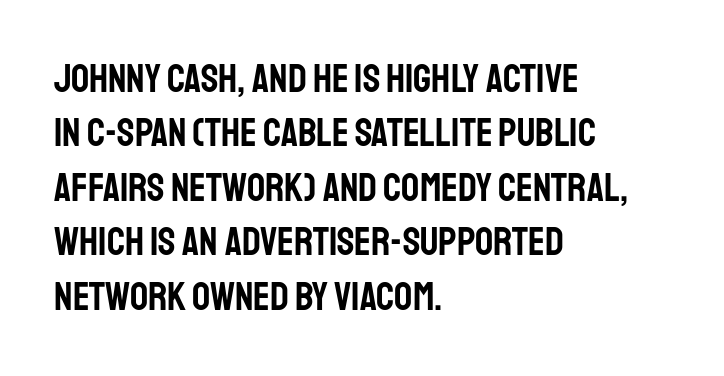
Reading down the column, the eye jumps a familiar distance to each next line. Type without underlining. This sample uses an upright cut, with every glyph sitting square on the baseline. Teacher's note: observe the even left margin — that is flush-left alignment. The glyphs in this specimen are sans serif.
